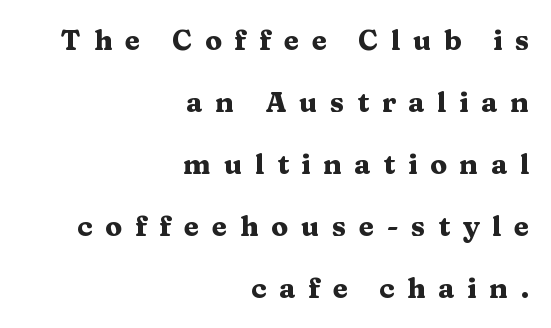
Q: Is the text bold? A: Yes.
Q: Is the text italic (slanted)? A: No, it is upright.
Q: Is the typeface a serif or a sans-serif typeface? A: Serif.
Q: Is the text underlined? A: No.
Q: How is the paragraph aligned? A: Right-aligned.
Q: Is the spacing between letters normal or unusually wide? A: Unusually wide.
Q: Is the spacing between lines tight, normal or loose? A: Loose.
Q: Width (condensed, normal, or wide)? A: Wide.
Q: Stroke contrast? A: Medium.
Q: x-height? A: Medium.
Q: Monospaced? A: No.
